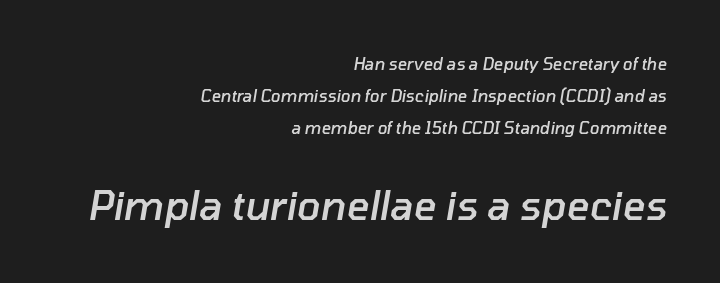
Right-aligned paragraph, ragged on the left. These lines carry some extra weight — a demibold, not a full bold. If you measured baseline to baseline, you'd find a long distance. These lines are rendered in a variable-pitch font.
